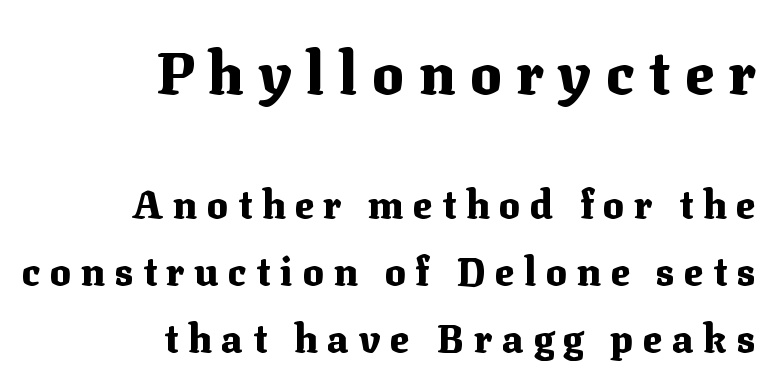
Proportional: the letters do not fall into vertical columns. There is plenty of visible air inserted between adjacent glyphs. If you squint, the top block still reads clearly — it's the larger of the two. Words float on clear page, feet unadorned. This is the regular roman posture of the typeface. Compared with a flush-left layout, this one pins lines to the opposite, right side.
